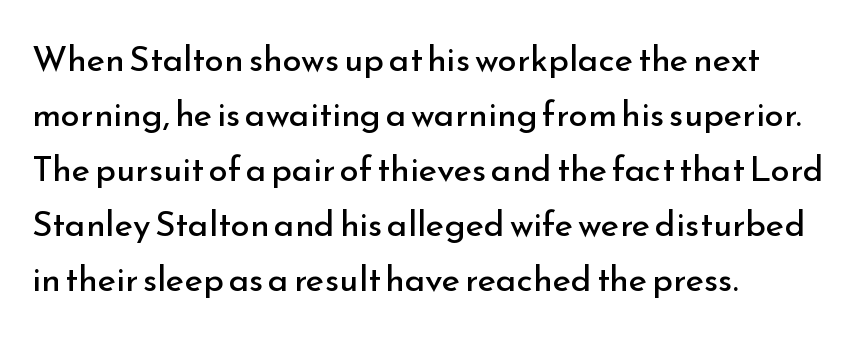
The image shows 35 px regular-weight sans-serif type, upright; set left-aligned, normal line spacing (1.57x), normal letter spacing, not underlined; low stroke contrast and a small x-height.
